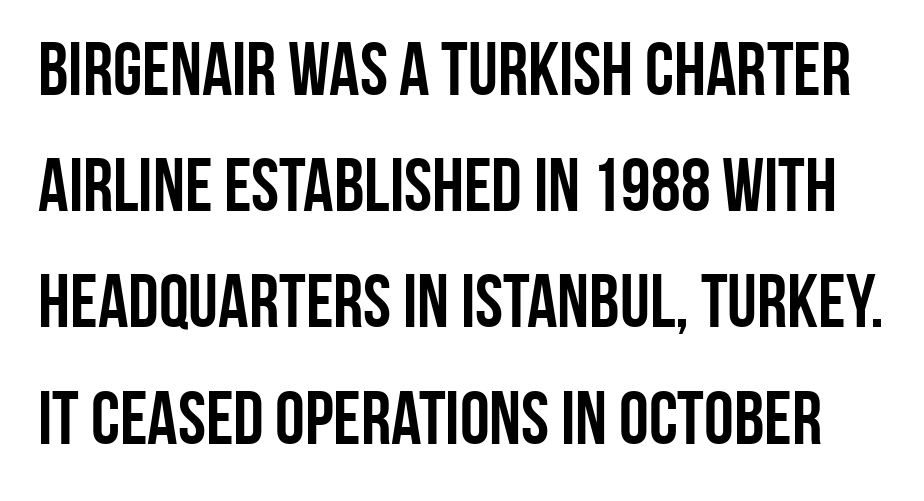
Q: Is the text bold? A: Yes.
Q: Is the text italic (slanted)? A: No, it is upright.
Q: Is the typeface a serif or a sans-serif typeface? A: Sans-serif.
Q: Is the text underlined? A: No.
Q: Is the spacing between letters normal or unusually wide? A: Normal.
Q: Is the spacing between lines tight, normal or loose? A: Normal.
Q: Width (condensed, normal, or wide)? A: Condensed.
Q: Stroke contrast? A: Low.
Q: x-height? A: Large.
Q: Monospaced? A: No.
